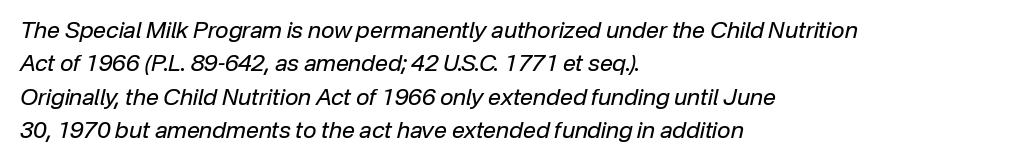
Quick note: underline off. Nobody touched the tracking dial on this one. Quick note: italic. How would I describe the line gaps? Plain and ordinary. Nothing heavy about these letters — not bold at all.
